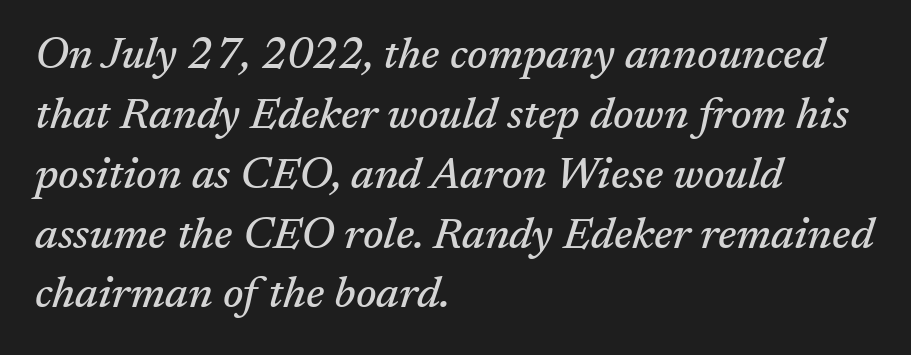
Q: Is the text italic (slanted)? A: Yes, it leans right by about 17 degrees.
Q: Is the typeface a serif or a sans-serif typeface? A: Serif.
Q: Is the text underlined? A: No.
Q: How is the paragraph aligned? A: Left-aligned.
Q: Is the spacing between letters normal or unusually wide? A: Normal.
Q: Is the spacing between lines tight, normal or loose? A: Normal.
Q: Width (condensed, normal, or wide)? A: Normal.
Q: Stroke contrast? A: Medium.
Q: x-height? A: Medium.
Q: Monospaced? A: No.
